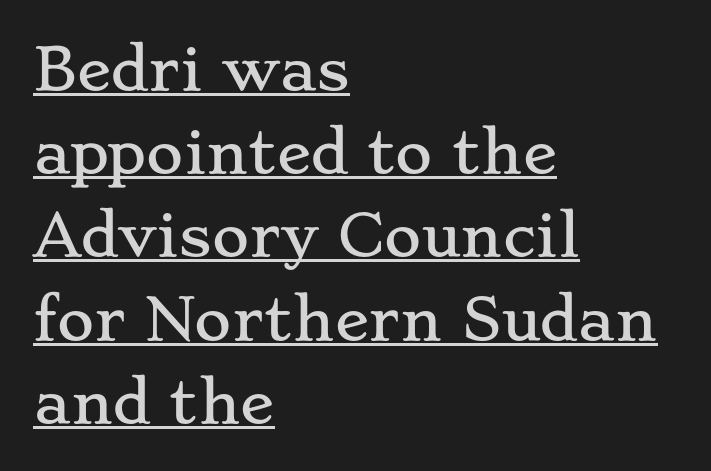
Q: Is the text italic (slanted)? A: No, it is upright.
Q: Is the typeface a serif or a sans-serif typeface? A: Serif.
Q: Is the text underlined? A: Yes.
Q: How is the paragraph aligned? A: Left-aligned.
Q: Is the spacing between letters normal or unusually wide? A: Normal.
Q: Is the spacing between lines tight, normal or loose? A: Normal.
Q: Width (condensed, normal, or wide)? A: Wide.
Q: Stroke contrast? A: Low.
Q: x-height? A: Small.
Q: Monospaced? A: No.
